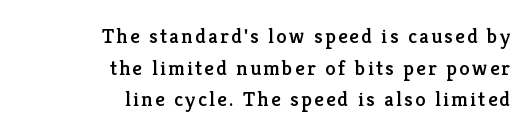
The strip under each line holds only bare page. The compositor pushed each line to the right boundary. When letters stand straight like this, we call the style roman or upright. Notice how descenders clear the ascenders below comfortably — that's standard leading.
